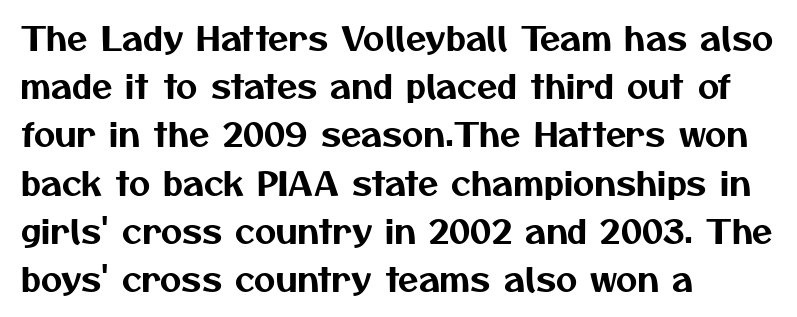
The rendering uses a moderate line-height, typical for paragraphs. Do the characters align in a grid? No, the font is proportional. Underlining? Definitely not there. Does the type have serifs? No, each stem ends abruptly. Every row of glyphs begins at an identical x-position on the left.
